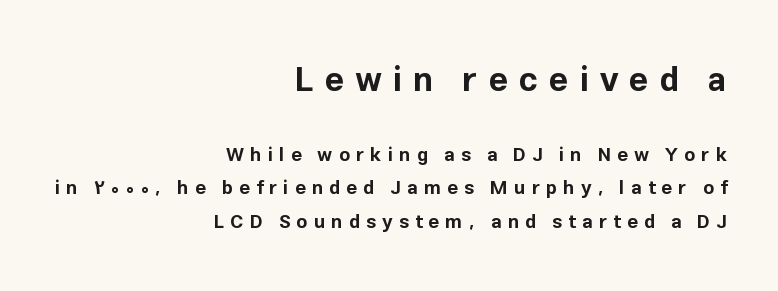
The image shows 34 px bold sans-serif type, upright; set right-aligned, line spacing 1.76x, unusually wide letter spacing (+0.32 em), not underlined; the first (top) block is 1.79x larger; low stroke contrast and a medium x-height.
